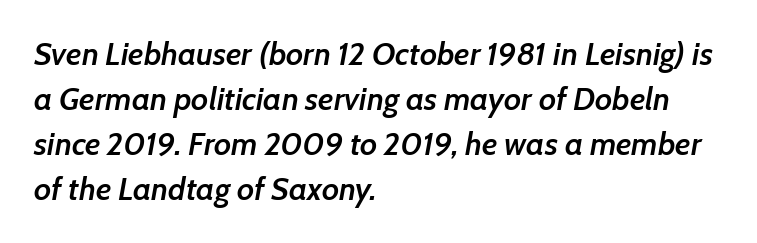
{"italic": "yes", "lean": "right", "slant_degrees": 7, "bold": "semi", "weight": "semibold", "width": "normal", "stroke_contrast": "low", "x_height": "medium", "monospaced": "no", "underline": "no", "align": "left", "line_spacing": "normal", "line_spacing_ratio": 1.41, "letter_spacing": "normal", "letter_spacing_em": 0.0, "glyph_px": 32}
